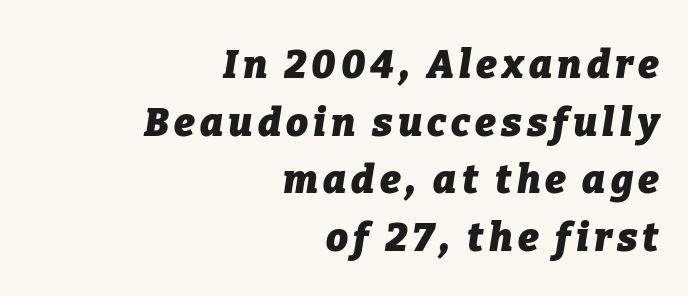
{"italic": "yes", "lean": "right", "slant_degrees": 9, "bold": "yes", "weight": "heavy", "width": "normal", "stroke_contrast": "low", "x_height": "medium", "monospaced": "no", "underline": "no", "align": "right", "line_spacing": "normal", "line_spacing_ratio": 1.48, "glyph_px": 39}
